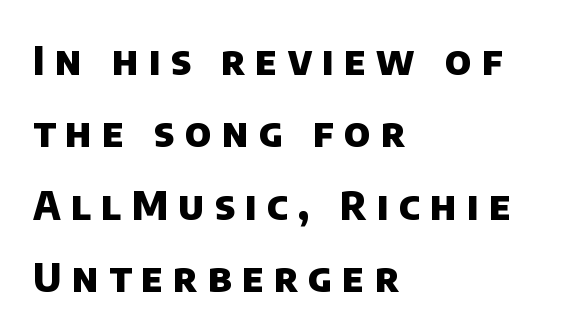
{"serif": "no", "bold": "yes", "weight": "heavy", "width": "normal", "stroke_contrast": "low", "x_height": "large", "monospaced": "no", "underline": "no", "align": "left", "line_spacing_ratio": 1.81, "letter_spacing": "wide", "letter_spacing_em": 0.26, "glyph_px": 40}
